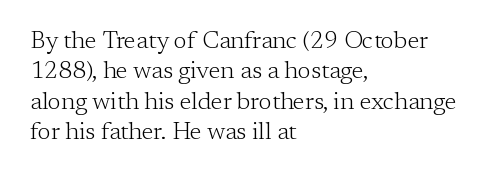
Q: Is the text bold? A: No.
Q: Is the text italic (slanted)? A: No, it is upright.
Q: Is the text underlined? A: No.
Q: How is the paragraph aligned? A: Left-aligned.
Q: Is the spacing between letters normal or unusually wide? A: Normal.
Q: Is the spacing between lines tight, normal or loose? A: Normal.
